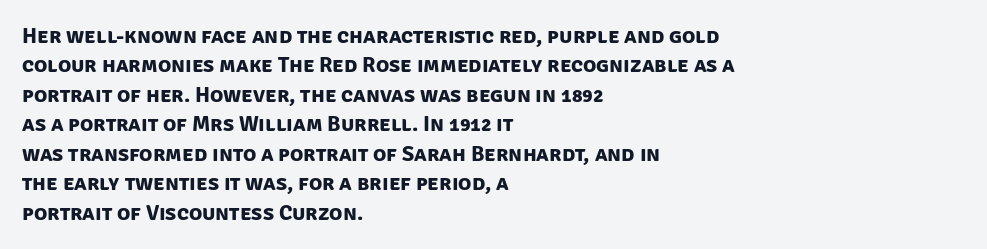
Q: Is the text bold? A: Yes.
Q: Is the text underlined? A: No.
Q: How is the paragraph aligned? A: Left-aligned.
Q: Is the spacing between letters normal or unusually wide? A: Normal.
Q: Is the spacing between lines tight, normal or loose? A: Normal.
